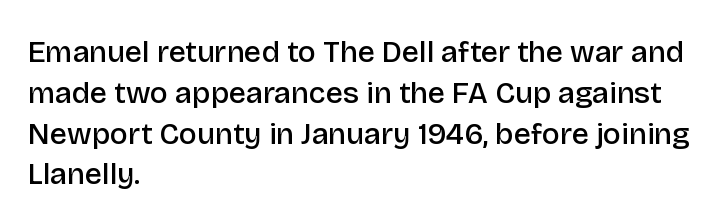
The image shows 30 px semibold sans-serif type, upright; set left-aligned, normal line spacing (1.36x), normal letter spacing, not underlined; low stroke contrast and a large x-height.
